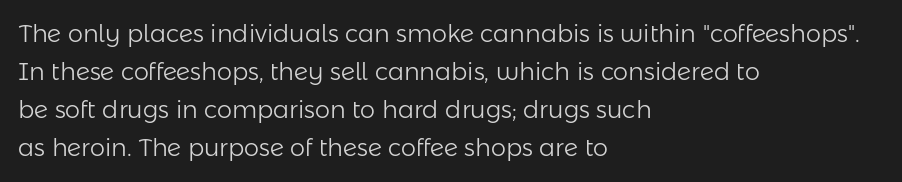
Is there much room between lines? A standard amount, neither cramped nor airy. A roman cut, with each character standing at attention. How are the letters spaced? Ordinarily, with no added tracking. This rendering features lettering with no underline. The paragraph shown leans on its left margin. The weight tops out at a normal text grade.
